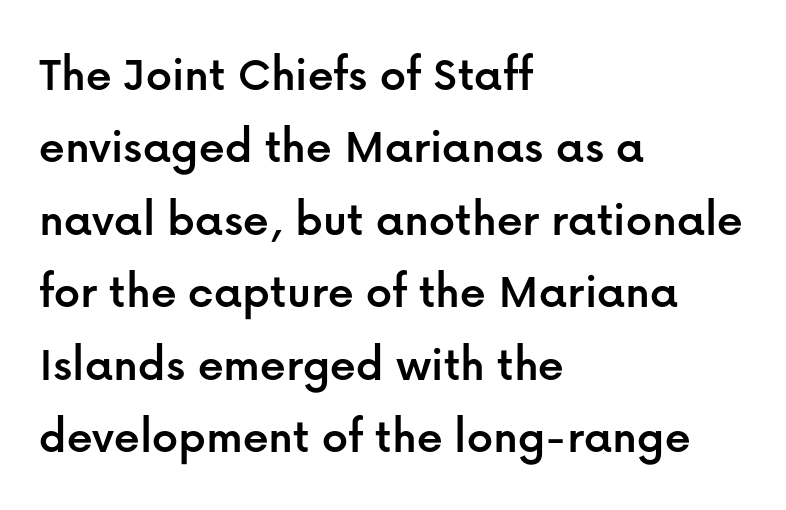
{"serif": "no", "italic": "no", "width": "normal", "stroke_contrast": "low", "x_height": "medium", "monospaced": "no", "underline": "no", "align": "left", "line_spacing": "normal", "line_spacing_ratio": 1.42, "letter_spacing": "normal", "letter_spacing_em": 0.0, "glyph_px": 51}
